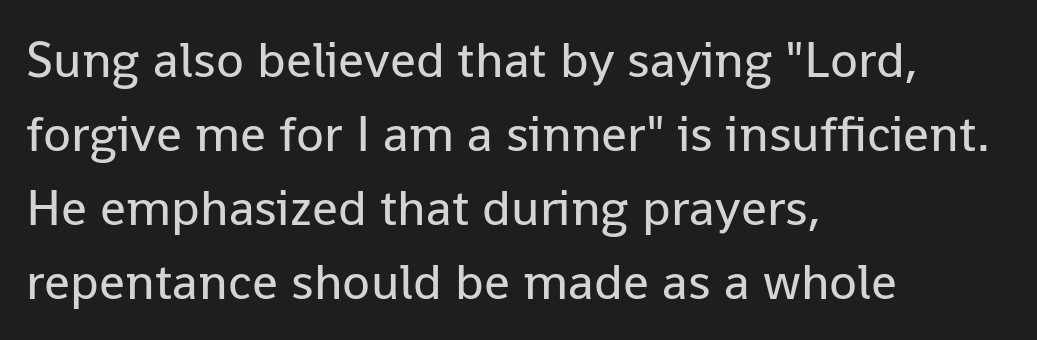
If you drew a line through each stem, it would be perfectly vertical. Heft: none added — not bold. This sample uses a sans-serif face. Evenly set lines give the paragraph a standard silhouette. Each row of text sits above clean, open space.
